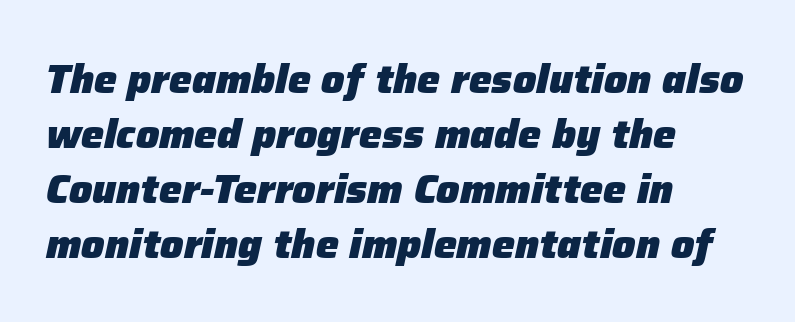
{"italic": "yes", "lean": "right", "slant_degrees": 12, "bold": "yes", "weight": "heavy", "width": "normal", "stroke_contrast": "low", "x_height": "medium", "monospaced": "no", "underline": "no", "align": "left", "line_spacing": "normal", "line_spacing_ratio": 1.34, "letter_spacing": "normal", "letter_spacing_em": 0.0, "glyph_px": 41}
